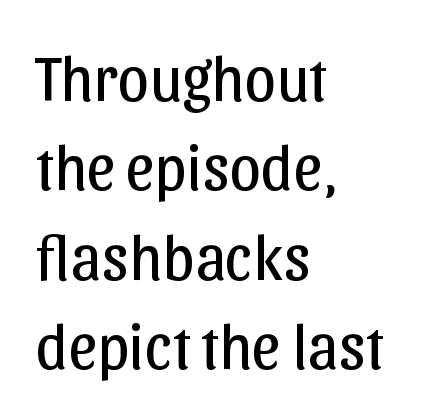
Check under the words: just untouched page. The letters carry no serifs — their stems end cleanly without finishing strokes. When letters stand straight like this, we call the style roman or upright. These lines sit exactly where default settings would place them.
